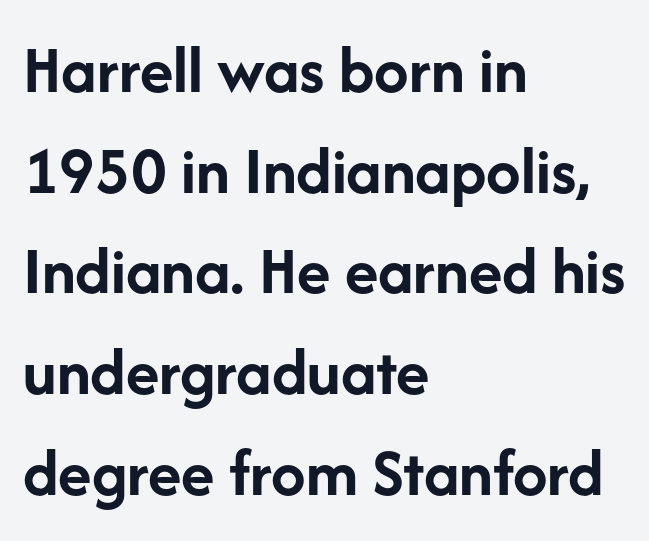
Q: Is the text bold? A: Yes.
Q: Is the text italic (slanted)? A: No, it is upright.
Q: Is the typeface a serif or a sans-serif typeface? A: Sans-serif.
Q: Is the text underlined? A: No.
Q: How is the paragraph aligned? A: Left-aligned.
Q: Is the spacing between letters normal or unusually wide? A: Normal.
Q: Is the spacing between lines tight, normal or loose? A: Normal.
Q: Width (condensed, normal, or wide)? A: Normal.
Q: Stroke contrast? A: Low.
Q: x-height? A: Medium.
Q: Monospaced? A: No.
